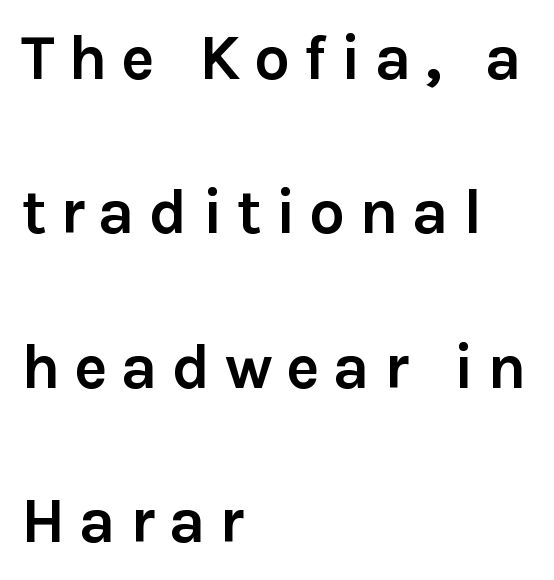
The image shows 63 px semibold sans-serif type, upright; set left-aligned, loose line spacing (2.45x), unusually wide letter spacing (+0.22 em), not underlined; low stroke contrast and a medium x-height.
